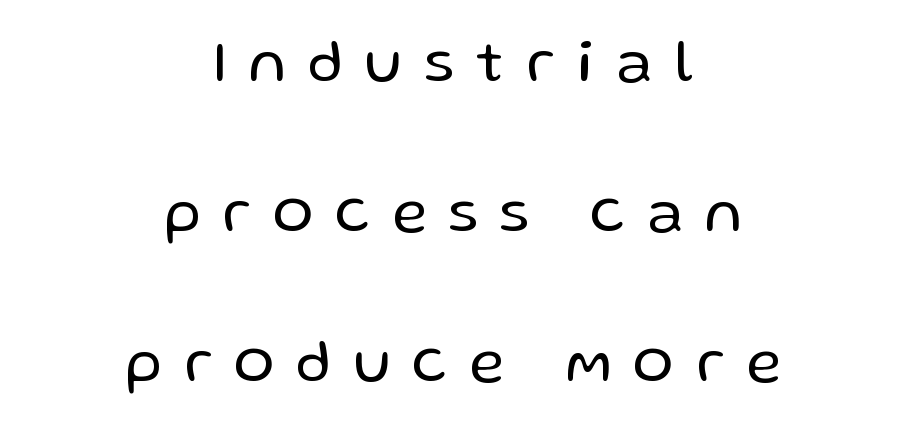
The tracking reads as deliberately expanded to a designer's eye. Does the leading feel generous? Absolutely, it's lavish. The passage shown is typed in a proportional face where columns would drift. The passage is arranged like a title page — every line centered. Check under the words: just untouched page.
